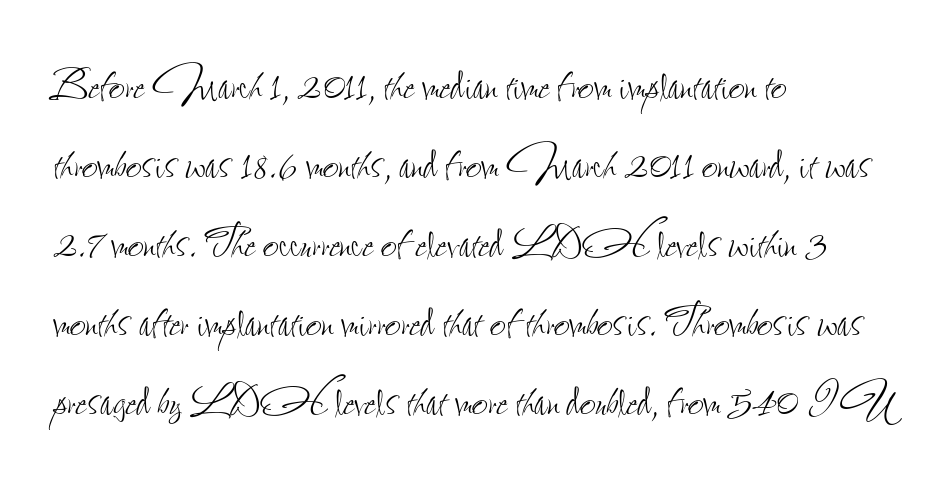
{"bold": "no", "weight": "thin", "width": "condensed", "stroke_contrast": "low", "x_height": "small", "monospaced": "no", "underline": "no", "align": "left", "line_spacing": "normal", "line_spacing_ratio": 1.41, "letter_spacing": "normal", "letter_spacing_em": 0.0, "glyph_px": 56}
